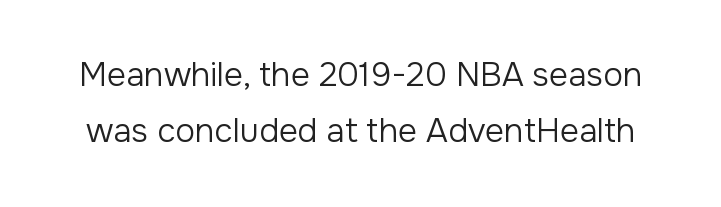
{"serif": "no", "italic": "no", "bold": "no", "weight": "regular", "width": "normal", "stroke_contrast": "low", "x_height": "medium", "monospaced": "no", "underline": "no", "line_spacing": "normal", "line_spacing_ratio": 1.7, "letter_spacing": "normal", "letter_spacing_em": 0.0, "glyph_px": 33}
